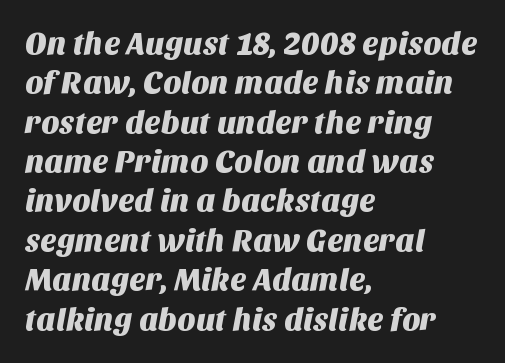
{"serif": "no", "width": "normal", "stroke_contrast": "medium", "x_height": "large", "monospaced": "no", "underline": "no", "align": "left", "line_spacing": "normal", "line_spacing_ratio": 1.27, "letter_spacing": "normal", "letter_spacing_em": 0.0, "glyph_px": 31}
